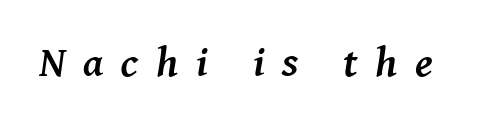
Note the varied advance widths — an 'i' is clearly narrower than an 'm'. If you drew a line through each stem, it would be angled. The letters are spread apart with noticeably loose tracking. A typesetter would label this face a serif. Underlining? Definitely not there.
